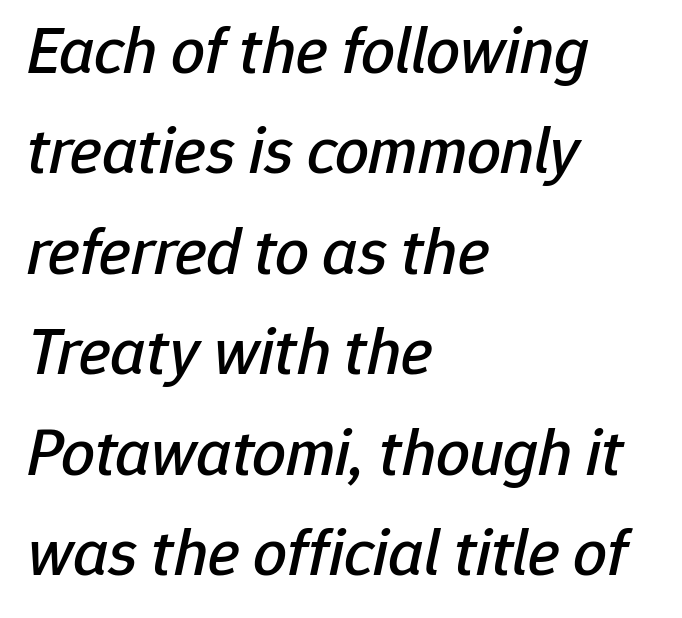
The image shows 67 px text type, italic (leaning right); set left-aligned, normal line spacing (1.5x), normal letter spacing, not underlined; low stroke contrast and a medium x-height.
